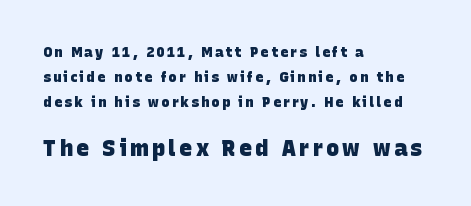
Typeset ragged right — the left edge is the straight one. The more generous point size was reserved for the lower chunk. The glyphs have the mass of a bold cut. Underline: absent.
